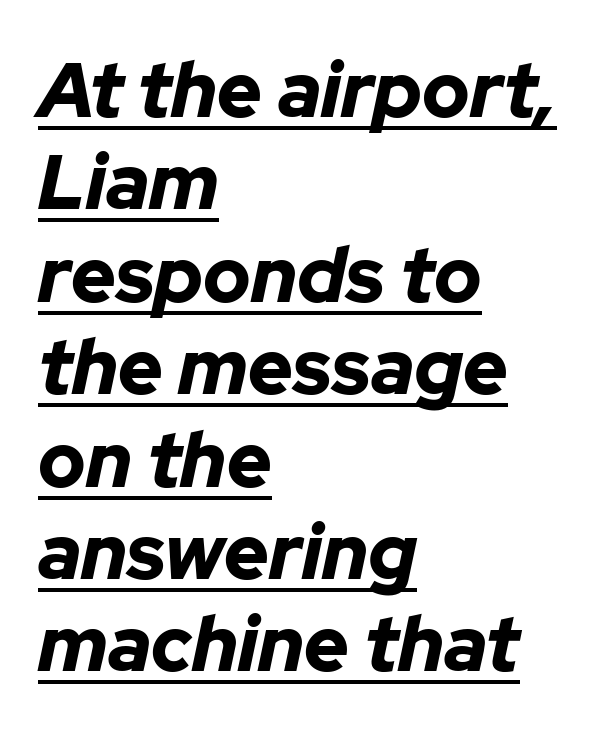
The image shows 77 px bold type, italic (leaning right); set left-aligned, line spacing 1.2x, normal letter spacing, underlined; low stroke contrast and a medium x-height.
